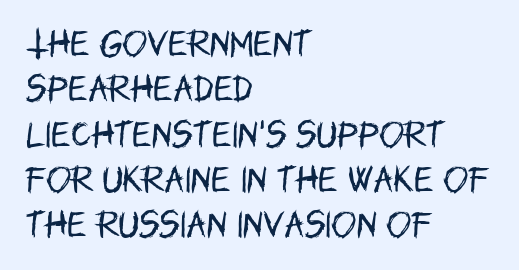
{"serif": "no", "italic": "no", "bold": "no", "weight": "regular", "width": "condensed", "stroke_contrast": "low", "x_height": "large", "monospaced": "no", "underline": "no", "align": "left", "line_spacing": "normal", "line_spacing_ratio": 1.51, "letter_spacing": "normal", "letter_spacing_em": 0.0, "glyph_px": 30}
